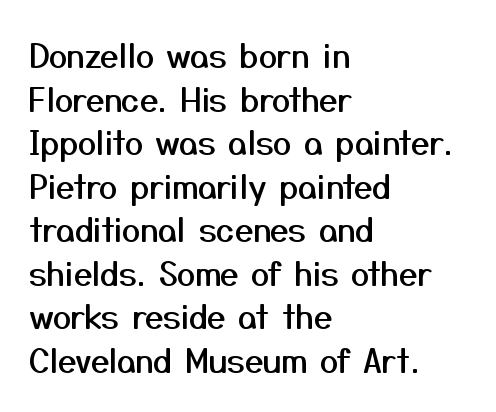
Q: Is the text italic (slanted)? A: No, it is upright.
Q: Is the typeface a serif or a sans-serif typeface? A: Sans-serif.
Q: Is the text underlined? A: No.
Q: How is the paragraph aligned? A: Left-aligned.
Q: Is the spacing between letters normal or unusually wide? A: Normal.
Q: Is the spacing between lines tight, normal or loose? A: Normal.
Q: Width (condensed, normal, or wide)? A: Normal.
Q: Stroke contrast? A: Medium.
Q: x-height? A: Medium.
Q: Monospaced? A: No.
